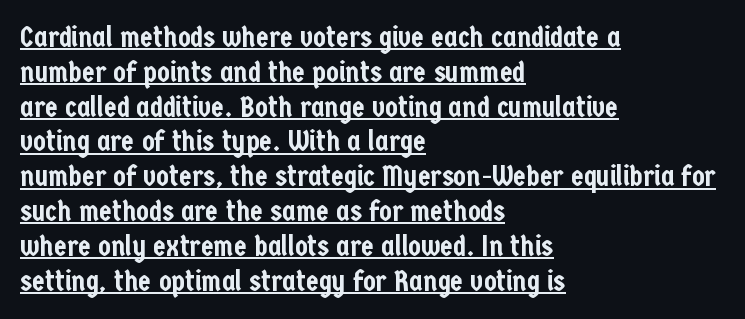
The ragged edge is on the right, which tells us the setting is flush left. In designer terms, the underline attribute is active on this setting. The glyphs in this specimen are sans serif. Italic: no, the glyphs are upright roman. Think of a printed novel: that variable character pitch is what you see here.
